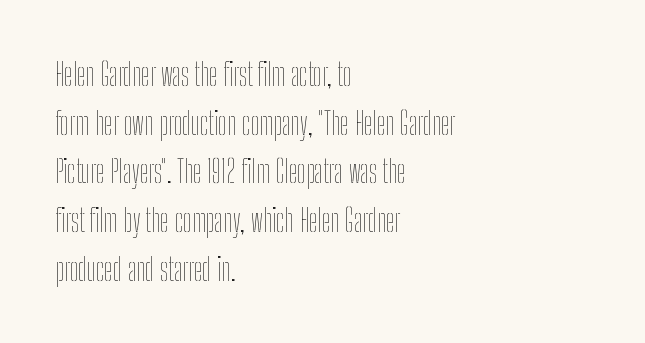
The image shows 31 px thin, condensed type, upright; set left-aligned, normal line spacing (1.57x), normal letter spacing, not underlined; low stroke contrast and a medium x-height.
